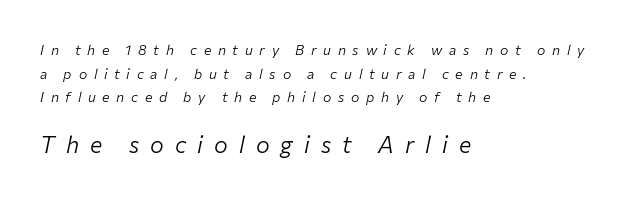
{"italic": "yes", "lean": "right", "slant_degrees": 12, "bold": "no", "underline": "no", "align": "left", "line_spacing": "normal", "line_spacing_ratio": 1.69, "letter_spacing": "wide", "letter_spacing_em": 0.48, "larger_block": "second", "size_ratio": 1.64, "glyph_px": 23}
